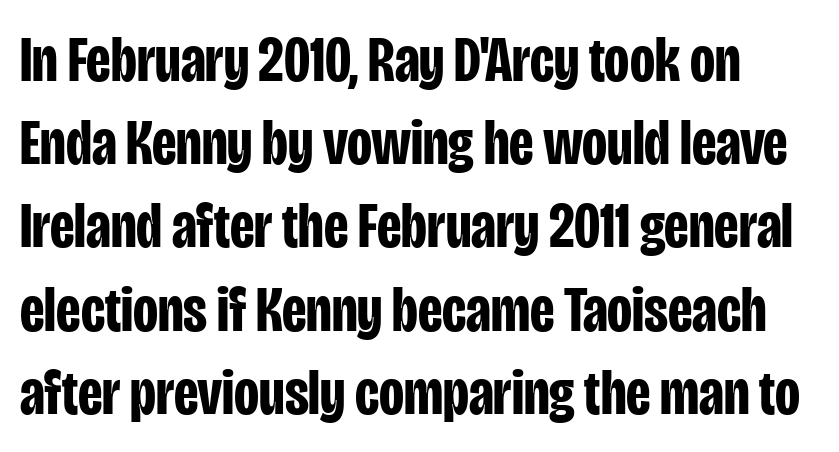
Students, note that the glyphs here touch the page at normal intervals. Heavy-handed strokes throughout: this text is bold. Vertically, the passage feels balanced, rows spaced as you'd expect. Looks like regular typesetting: each glyph gets only the width it needs.
